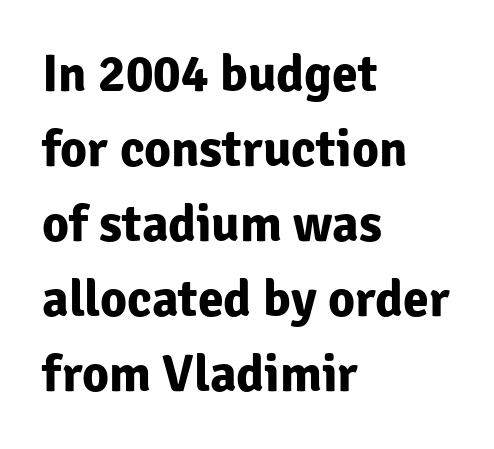
{"serif": "no", "italic": "no", "bold": "yes", "weight": "bold", "width": "normal", "stroke_contrast": "low", "x_height": "medium", "monospaced": "no", "underline": "no", "align": "left", "line_spacing": "normal", "line_spacing_ratio": 1.44, "letter_spacing": "normal", "letter_spacing_em": 0.0, "glyph_px": 52}
